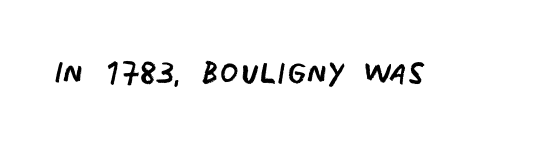
{"serif": "no", "bold": "no", "weight": "regular", "width": "condensed", "stroke_contrast": "low", "x_height": "large", "monospaced": "no", "underline": "no", "letter_spacing": "normal", "letter_spacing_em": 0.0, "glyph_px": 43}
